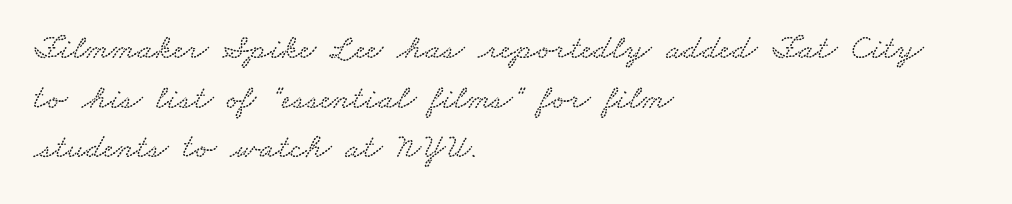
Inter-character spacing is left at the font's built-in metrics. Anything drawn beneath the words? Only blank space. Teacher's note: observe the even left margin — that is flush-left alignment. A typesetter would call this leading conventional body-copy spacing. The passage shown is typed in a proportional face where columns would drift.
